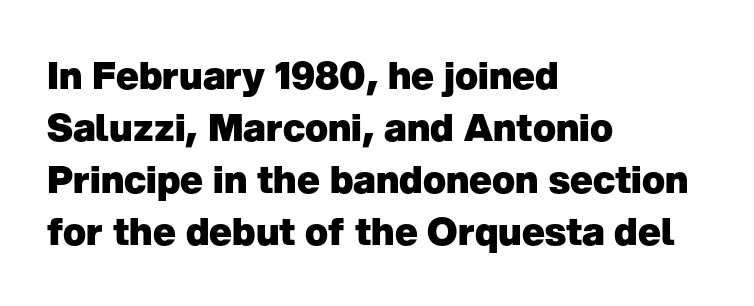
{"serif": "no", "italic": "no", "bold": "yes", "weight": "heavy", "width": "normal", "stroke_contrast": "low", "x_height": "medium", "monospaced": "no", "underline": "no", "align": "left", "line_spacing": "normal", "line_spacing_ratio": 1.37, "letter_spacing": "normal", "letter_spacing_em": 0.0, "glyph_px": 38}
